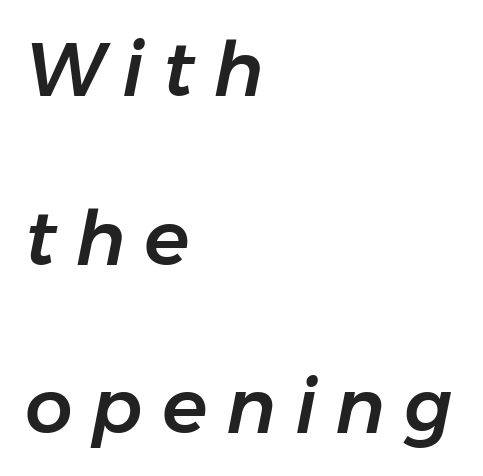
Spacing between characters has been opened up far beyond the box default. Type without underlining. The rendering uses a large line-height, opening up the rows. Is this a fixed-width face? No — the glyphs have proportional, varying widths. Slant detected: the letters are inclined. The setting favours the left margin, as ordinary paragraphs usually do.
